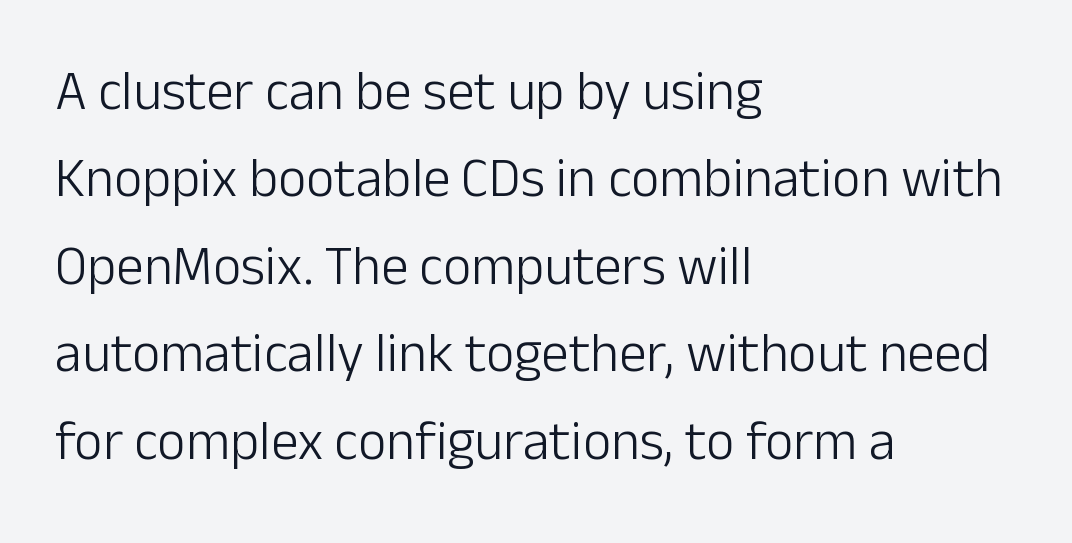
{"serif": "no", "italic": "no", "bold": "no", "weight": "light", "width": "normal", "stroke_contrast": "low", "x_height": "medium", "monospaced": "no", "underline": "no", "align": "left", "line_spacing": "normal", "line_spacing_ratio": 1.59, "letter_spacing": "normal", "letter_spacing_em": 0.0, "glyph_px": 55}
